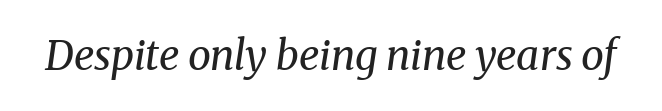
{"serif": "yes", "italic": "yes", "lean": "right", "slant_degrees": 8, "bold": "no", "weight": "regular", "width": "normal", "stroke_contrast": "medium", "x_height": "medium", "monospaced": "no", "underline": "no", "letter_spacing": "normal", "letter_spacing_em": 0.0, "glyph_px": 41}
